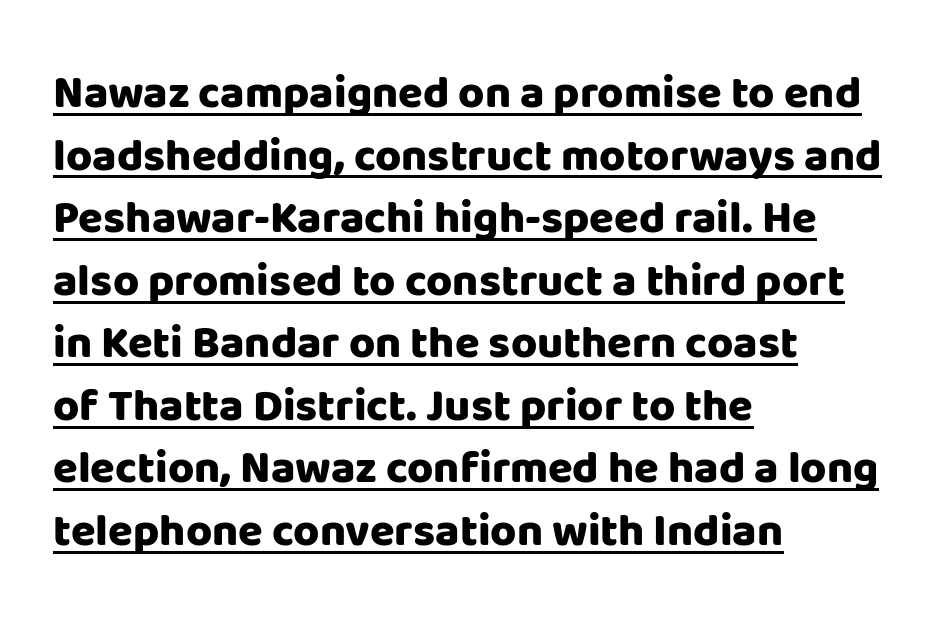
The passage shown is typeset with a sans-serif family. The face used here is proportionally spaced, like ordinary book or web type. The rendered words wear a rule along their underside. Upright lettering throughout. Typographic density is high because the face is bold. These lines are set flush left with a ragged right edge.
